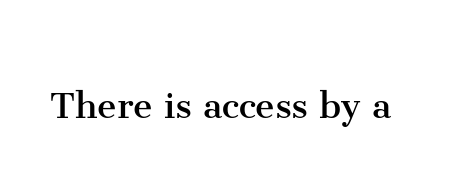
The image shows 44 px regular-weight serif type, upright; set normal letter spacing, not underlined; medium stroke contrast and a medium x-height.
